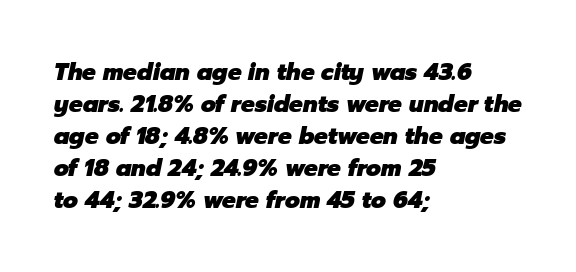
Q: Is the text bold? A: Yes.
Q: Is the text italic (slanted)? A: Yes, it leans right by about 12 degrees.
Q: Is the text underlined? A: No.
Q: How is the paragraph aligned? A: Left-aligned.
Q: Is the spacing between letters normal or unusually wide? A: Normal.
Q: Is the spacing between lines tight, normal or loose? A: Normal.
